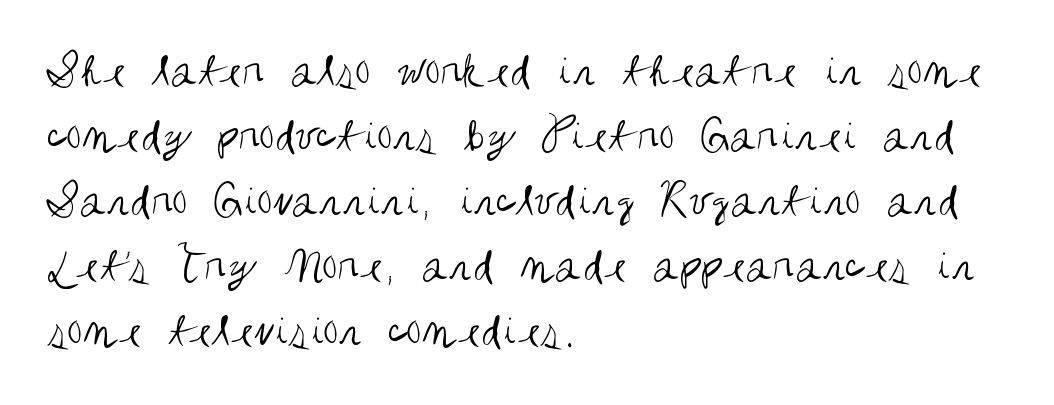
Honestly, the row spacing looks completely unremarkable. Stroke thickness stays within the range of a standard reading face or lighter. Short and long lines alike share a common starting point at left.
